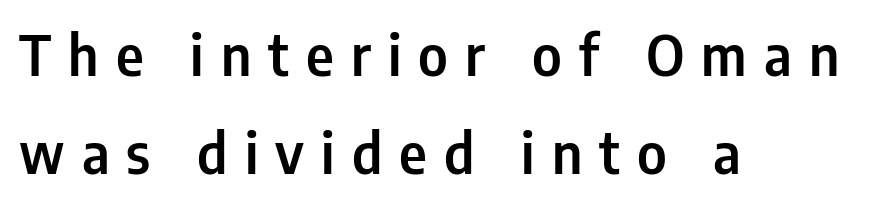
The image shows 55 px condensed sans-serif type, upright; set left-aligned, line spacing 1.79x, unusually wide letter spacing (+0.31 em), not underlined; low stroke contrast and a medium x-height.
